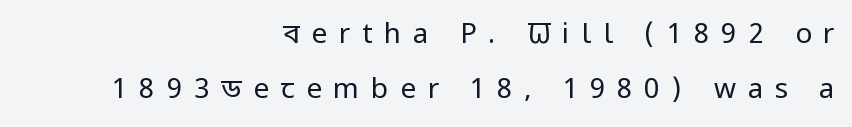
{"serif": "no", "italic": "no", "bold": "no", "weight": "regular", "width": "condensed", "stroke_contrast": "low", "x_height": "large", "monospaced": "no", "underline": "no", "align": "right", "line_spacing": "loose", "line_spacing_ratio": 1.96, "letter_spacing": "wide", "letter_spacing_em": 0.42, "glyph_px": 28}
